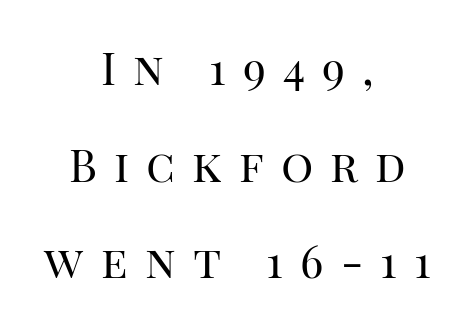
Q: Is the text bold? A: No.
Q: Is the text italic (slanted)? A: No, it is upright.
Q: Is the typeface a serif or a sans-serif typeface? A: Serif.
Q: Is the text underlined? A: No.
Q: How is the paragraph aligned? A: Centered.
Q: Is the spacing between letters normal or unusually wide? A: Unusually wide.
Q: Is the spacing between lines tight, normal or loose? A: Loose.
Q: Width (condensed, normal, or wide)? A: Normal.
Q: Stroke contrast? A: High.
Q: x-height? A: Large.
Q: Monospaced? A: No.
